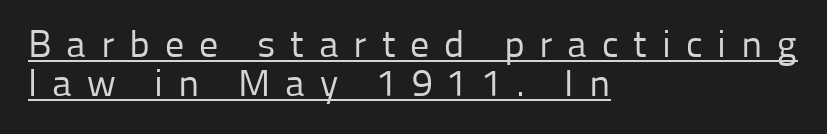
The image shows 38 px regular-weight sans-serif type, upright; set left-aligned, tight line spacing (1.02x), unusually wide letter spacing (+0.39 em), underlined; low stroke contrast and a medium x-height.
